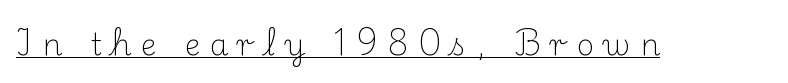
Note the varied advance widths — an 'i' is clearly narrower than an 'm'. Notice how the stems are strictly vertical — no italics here. Weight: in the light-to-regular range. Descenders here cross a horizontal rule under the line. Letter spacing: wide.
